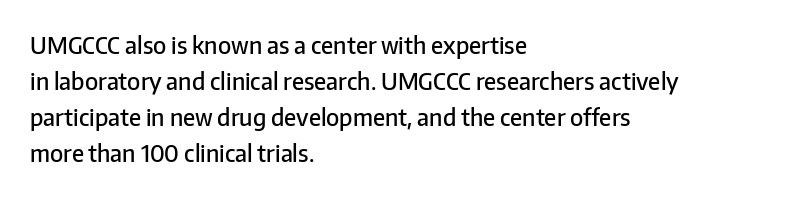
Q: Is the text bold? A: Semi-bold.
Q: Is the text italic (slanted)? A: No, it is upright.
Q: Is the text underlined? A: No.
Q: How is the paragraph aligned? A: Left-aligned.
Q: Is the spacing between letters normal or unusually wide? A: Normal.
Q: Is the spacing between lines tight, normal or loose? A: Normal.
